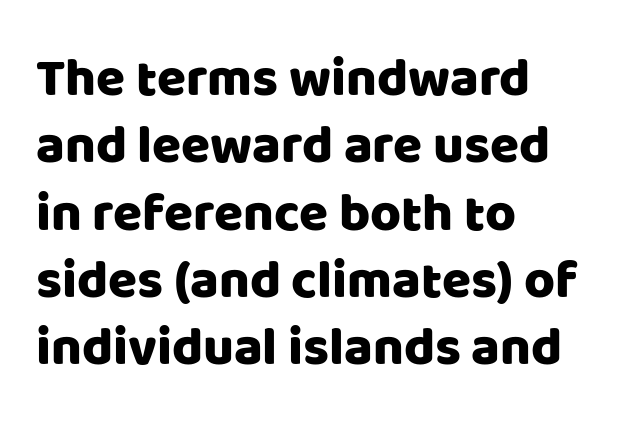
Q: Is the text italic (slanted)? A: No, it is upright.
Q: Is the typeface a serif or a sans-serif typeface? A: Sans-serif.
Q: Is the text underlined? A: No.
Q: How is the paragraph aligned? A: Left-aligned.
Q: Is the spacing between letters normal or unusually wide? A: Normal.
Q: Is the spacing between lines tight, normal or loose? A: Normal.
Q: Width (condensed, normal, or wide)? A: Normal.
Q: Stroke contrast? A: Low.
Q: x-height? A: Large.
Q: Monospaced? A: No.
